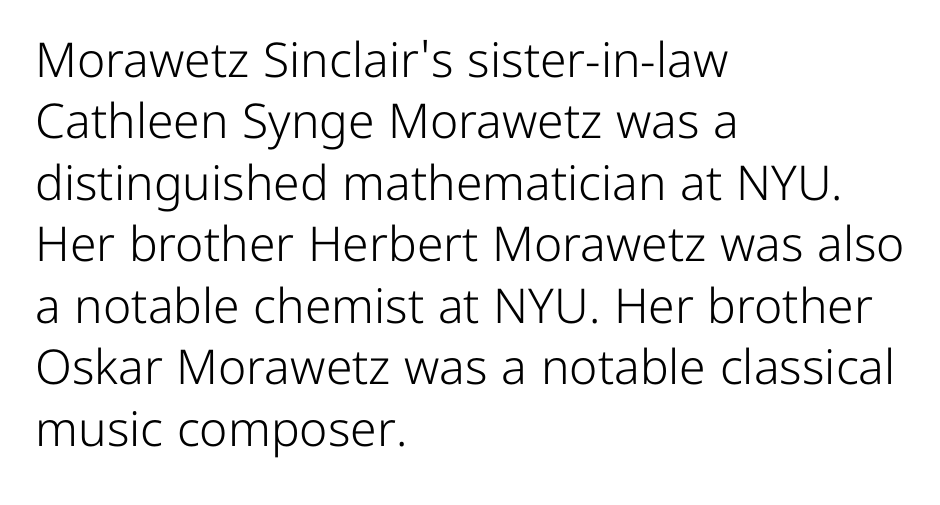
The image shows 48 px light sans-serif type, upright; set left-aligned, normal line spacing (1.28x), normal letter spacing, not underlined; low stroke contrast and a medium x-height.
